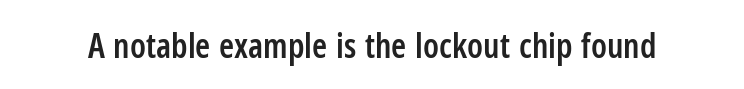
The image shows 34 px semibold, condensed sans-serif type, upright; set normal letter spacing, not underlined; low stroke contrast and a medium x-height.
